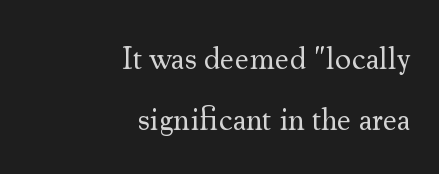
Q: Is the text bold? A: No.
Q: Is the text italic (slanted)? A: No, it is upright.
Q: Is the typeface a serif or a sans-serif typeface? A: Serif.
Q: Is the text underlined? A: No.
Q: How is the paragraph aligned? A: Right-aligned.
Q: Is the spacing between letters normal or unusually wide? A: Normal.
Q: Is the spacing between lines tight, normal or loose? A: Loose.
Q: Width (condensed, normal, or wide)? A: Normal.
Q: Stroke contrast? A: Medium.
Q: x-height? A: Small.
Q: Monospaced? A: No.
